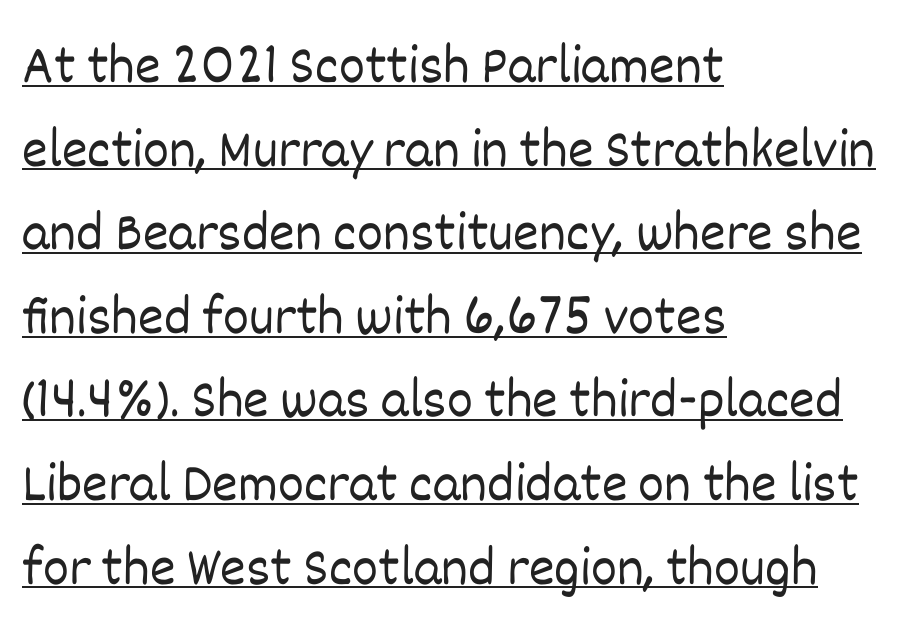
Q: Is the text bold? A: No.
Q: Is the text italic (slanted)? A: No, it is upright.
Q: Is the text underlined? A: Yes.
Q: How is the paragraph aligned? A: Left-aligned.
Q: Is the spacing between letters normal or unusually wide? A: Normal.
Q: Is the spacing between lines tight, normal or loose? A: Normal.
Q: Width (condensed, normal, or wide)? A: Normal.
Q: Stroke contrast? A: Low.
Q: x-height? A: Large.
Q: Monospaced? A: No.
